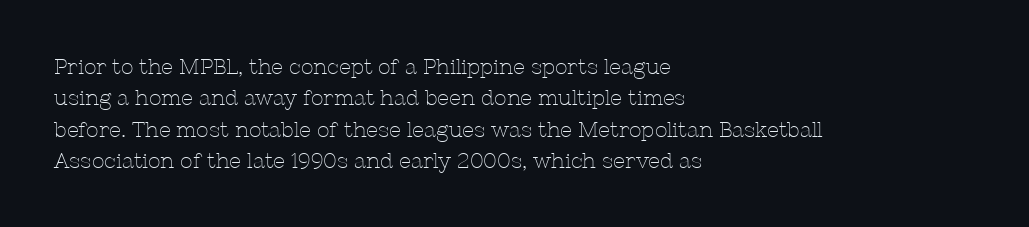
The image shows 21 px text type, upright; set left-aligned, normal line spacing (1.49x), normal letter spacing, not underlined.
